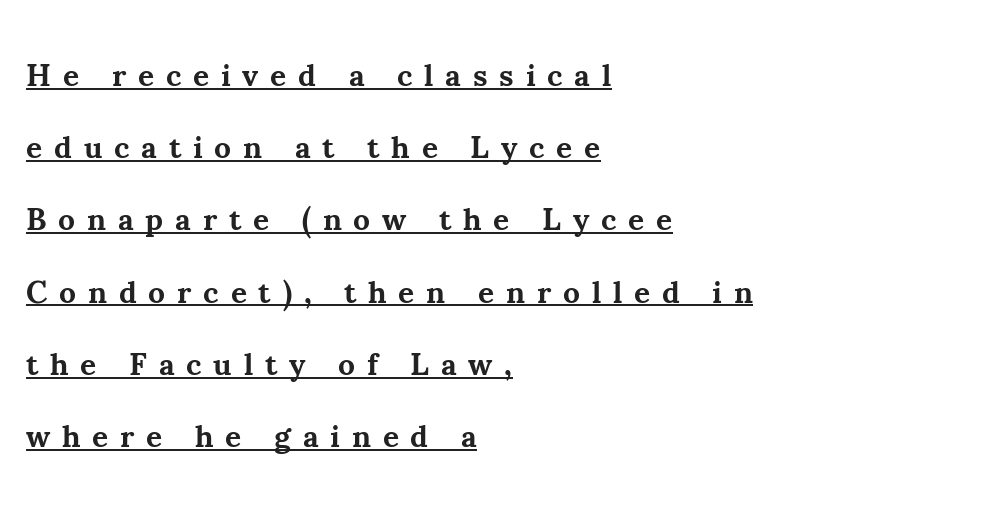
Q: Is the text bold? A: Yes.
Q: Is the text italic (slanted)? A: No, it is upright.
Q: Is the typeface a serif or a sans-serif typeface? A: Serif.
Q: Is the text underlined? A: Yes.
Q: How is the paragraph aligned? A: Left-aligned.
Q: Is the spacing between letters normal or unusually wide? A: Unusually wide.
Q: Is the spacing between lines tight, normal or loose? A: Loose.
Q: Width (condensed, normal, or wide)? A: Normal.
Q: Stroke contrast? A: Medium.
Q: x-height? A: Small.
Q: Monospaced? A: No.
